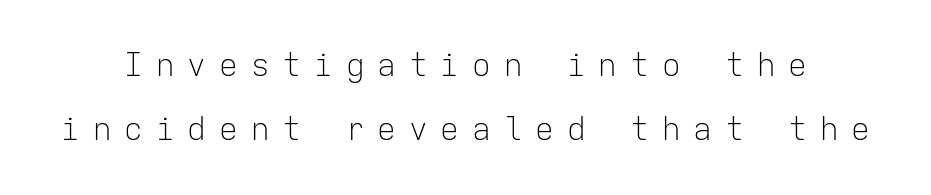
{"serif": "no", "italic": "no", "bold": "no", "weight": "light", "width": "normal", "stroke_contrast": "low", "x_height": "medium", "monospaced": "yes", "underline": "no", "line_spacing": "loose", "line_spacing_ratio": 2.05, "letter_spacing": "wide", "letter_spacing_em": 0.42, "glyph_px": 31}
